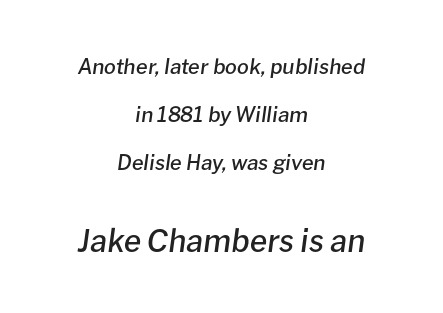
{"italic": "yes", "lean": "right", "slant_degrees": 8, "bold": "semi", "weight": "semibold", "width": "normal", "stroke_contrast": "low", "x_height": "medium", "monospaced": "no", "underline": "no", "align": "center", "line_spacing": "loose", "line_spacing_ratio": 2.29, "letter_spacing": "normal", "letter_spacing_em": 0.0, "larger_block": "second", "size_ratio": 1.48, "glyph_px": 31}
